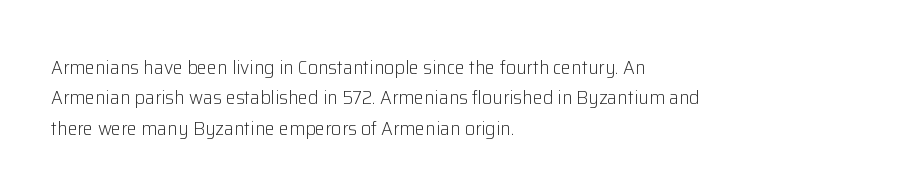
The image shows 20 px text type, upright; set left-aligned, normal line spacing (1.52x), normal letter spacing, not underlined.
